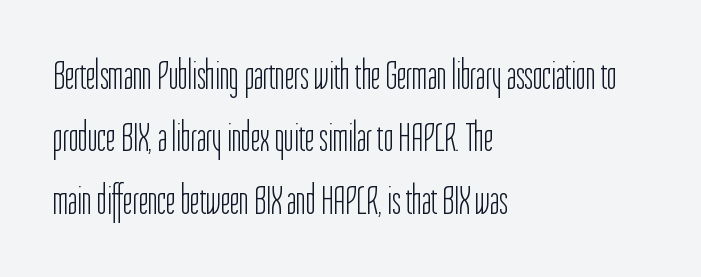
The image shows 41 px light, condensed sans-serif type, upright; set left-aligned, normal line spacing (1.52x), normal letter spacing, not underlined; low stroke contrast and a medium x-height.
